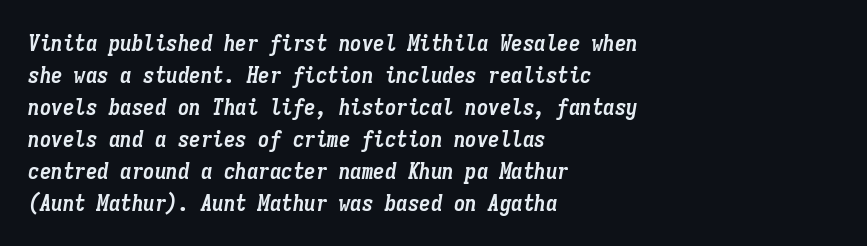
The image shows 23 px bold type, italic (leaning right); set left-aligned, normal line spacing (1.39x), normal letter spacing, not underlined.
